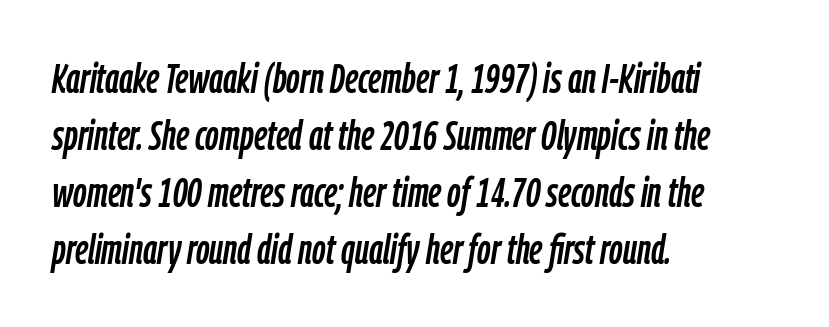
Q: Is the text italic (slanted)? A: Yes, it leans right by about 9 degrees.
Q: Is the text underlined? A: No.
Q: How is the paragraph aligned? A: Left-aligned.
Q: Is the spacing between letters normal or unusually wide? A: Normal.
Q: Is the spacing between lines tight, normal or loose? A: Normal.
Q: Width (condensed, normal, or wide)? A: Condensed.
Q: Stroke contrast? A: Low.
Q: x-height? A: Medium.
Q: Monospaced? A: No.
